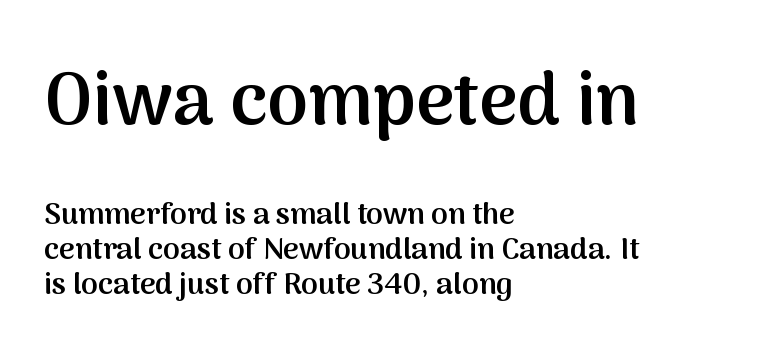
Q: Is the text bold? A: Semi-bold.
Q: Is the text italic (slanted)? A: No, it is upright.
Q: Is the typeface a serif or a sans-serif typeface? A: Sans-serif.
Q: Is the text underlined? A: No.
Q: How is the paragraph aligned? A: Left-aligned.
Q: Is the spacing between letters normal or unusually wide? A: Normal.
Q: Which block of text is set in a larger size, the first (top) or the second (bottom)? A: The first (top) one.
Q: Width (condensed, normal, or wide)? A: Normal.
Q: Stroke contrast? A: Medium.
Q: x-height? A: Medium.
Q: Monospaced? A: No.
